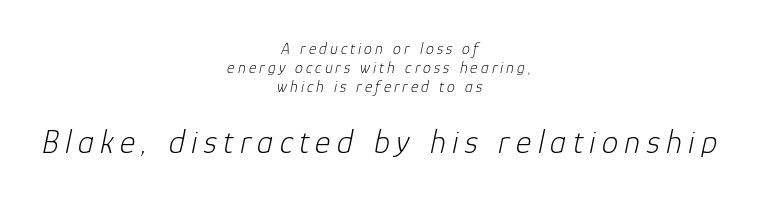
Horizontal alignment here is central, giving a formal, balanced look. Every character sits at an angle, as italics do. The face used here is proportionally spaced, like ordinary book or web type. This rendering features lettering with no underline. No extra ink here — the face is not bold.
